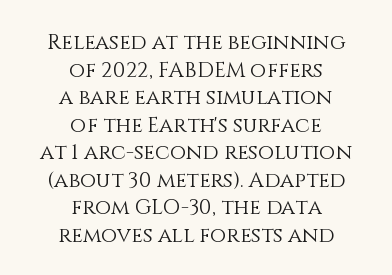
The image shows 21 px text type, upright; set centered, normal line spacing (1.31x), normal letter spacing, not underlined.
